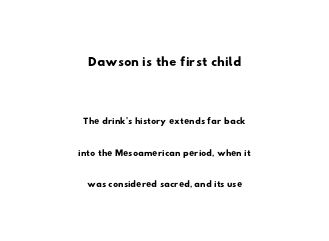
Q: Is the text underlined? A: No.
Q: How is the paragraph aligned? A: Centered.
Q: Is the spacing between letters normal or unusually wide? A: Normal.
Q: Is the spacing between lines tight, normal or loose? A: Loose.
Q: Which block of text is set in a larger size, the first (top) or the second (bottom)? A: The first (top) one.
